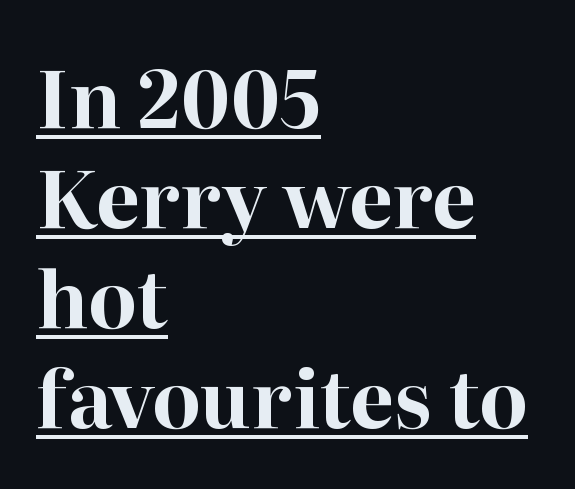
You can tell from the footed stems that serif type was used. The passage shown is emphatically bold. The rendering anchors every line to the left-hand side. These characters rest on top of a visible drawn line. Proportional: the letters do not fall into vertical columns. This is the regular roman posture of the typeface.
